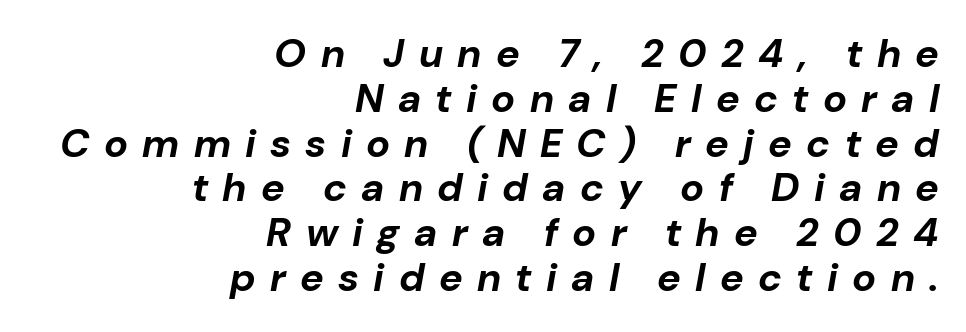
The image shows 40 px bold type, italic (leaning right); set right-aligned, tight line spacing (1.12x), unusually wide letter spacing (+0.36 em), not underlined; low stroke contrast and a medium x-height.
